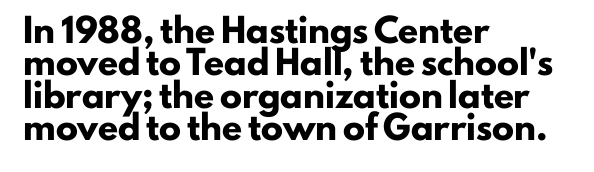
Q: Is the text bold? A: Yes.
Q: Is the text italic (slanted)? A: No, it is upright.
Q: Is the text underlined? A: No.
Q: How is the paragraph aligned? A: Left-aligned.
Q: Is the spacing between letters normal or unusually wide? A: Normal.
Q: Is the spacing between lines tight, normal or loose? A: Normal.
